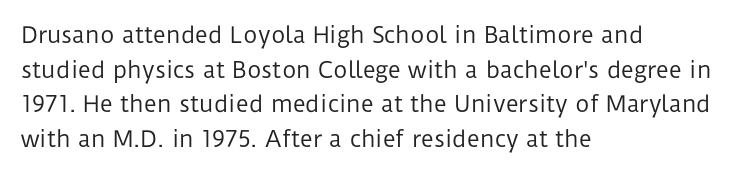
Q: Is the text bold? A: No.
Q: Is the text italic (slanted)? A: No, it is upright.
Q: Is the text underlined? A: No.
Q: How is the paragraph aligned? A: Left-aligned.
Q: Is the spacing between letters normal or unusually wide? A: Normal.
Q: Is the spacing between lines tight, normal or loose? A: Normal.
